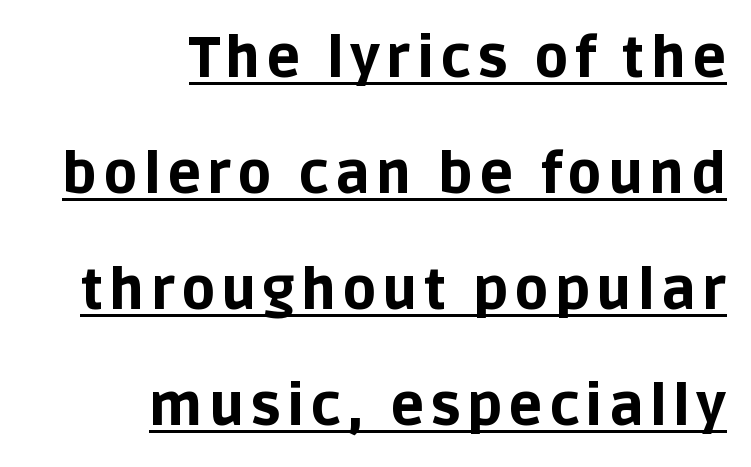
Q: Is the text bold? A: Yes.
Q: Is the text italic (slanted)? A: No, it is upright.
Q: Is the typeface a serif or a sans-serif typeface? A: Sans-serif.
Q: Is the text underlined? A: Yes.
Q: How is the paragraph aligned? A: Right-aligned.
Q: Is the spacing between lines tight, normal or loose? A: Loose.
Q: Width (condensed, normal, or wide)? A: Normal.
Q: Stroke contrast? A: Low.
Q: x-height? A: Large.
Q: Monospaced? A: No.
